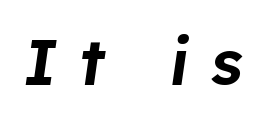
{"italic": "yes", "lean": "right", "slant_degrees": 8, "width": "normal", "stroke_contrast": "low", "x_height": "medium", "monospaced": "no", "underline": "no", "letter_spacing": "wide", "letter_spacing_em": 0.35, "glyph_px": 64}
